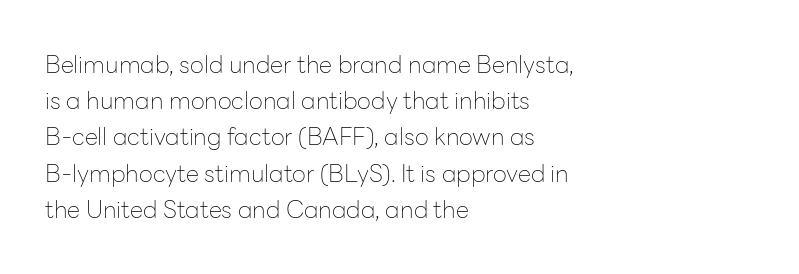
Default kerning and tracking; the words read as compact shapes. Tall strokes in this sample are plumb rather than angled. This rendering uses left alignment, leaving the right contour irregular. Students, observe: this is what conventionally led text looks like. Each stroke keeps to a modest, everyday thickness or less. Honestly, there is no underline to notice here at all.
